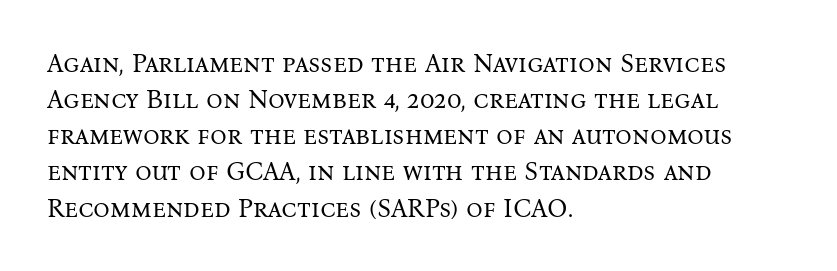
Teacher's note: observe the even left margin — that is flush-left alignment. Students, note that the glyphs here touch the page at normal intervals. Do the letters lean? They stand straight. Descenders hang freely into open space. Stem width sits at or under what a default text font uses.
